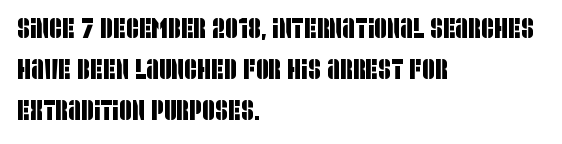
Q: Is the typeface a serif or a sans-serif typeface? A: Sans-serif.
Q: Is the text underlined? A: No.
Q: How is the paragraph aligned? A: Left-aligned.
Q: Is the spacing between letters normal or unusually wide? A: Normal.
Q: Is the spacing between lines tight, normal or loose? A: Normal.
Q: Width (condensed, normal, or wide)? A: Condensed.
Q: Stroke contrast? A: Low.
Q: x-height? A: Large.
Q: Monospaced? A: No.
